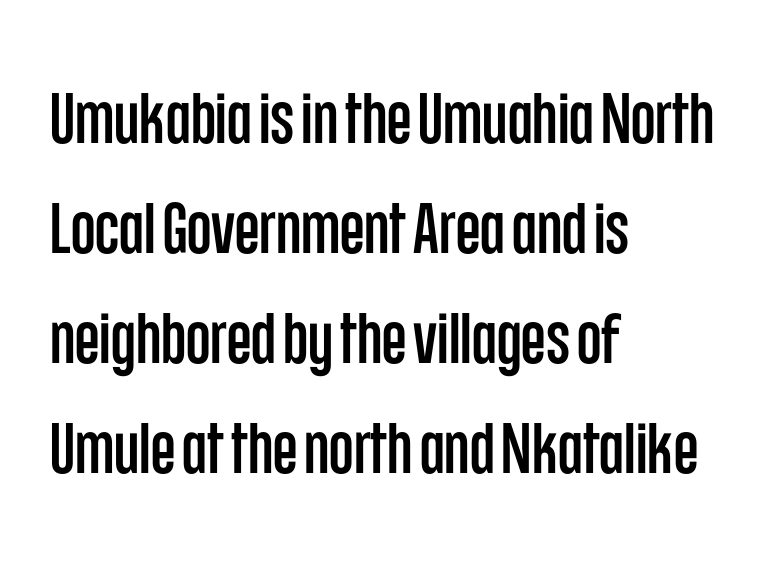
{"serif": "no", "italic": "no", "width": "condensed", "stroke_contrast": "low", "x_height": "large", "monospaced": "no", "underline": "no", "align": "left", "line_spacing": "normal", "line_spacing_ratio": 1.55, "letter_spacing": "normal", "letter_spacing_em": 0.0, "glyph_px": 71}
